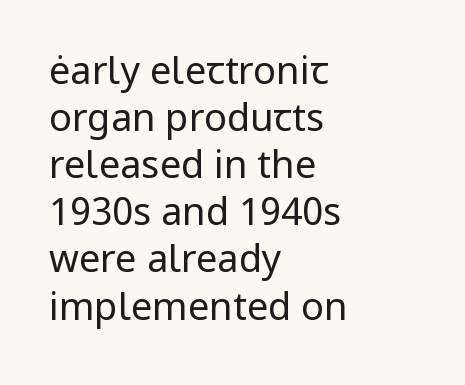
Nope, not italic — everything's standing straight. Do the characters align in a grid? No, the font is proportional. Standard letterfit; no display-style spreading of the glyphs. In CSS terms this would be text-align: left. Serif or sans? Sans — the stroke terminals are bare. Stem width sits at or under what a default text font uses.
